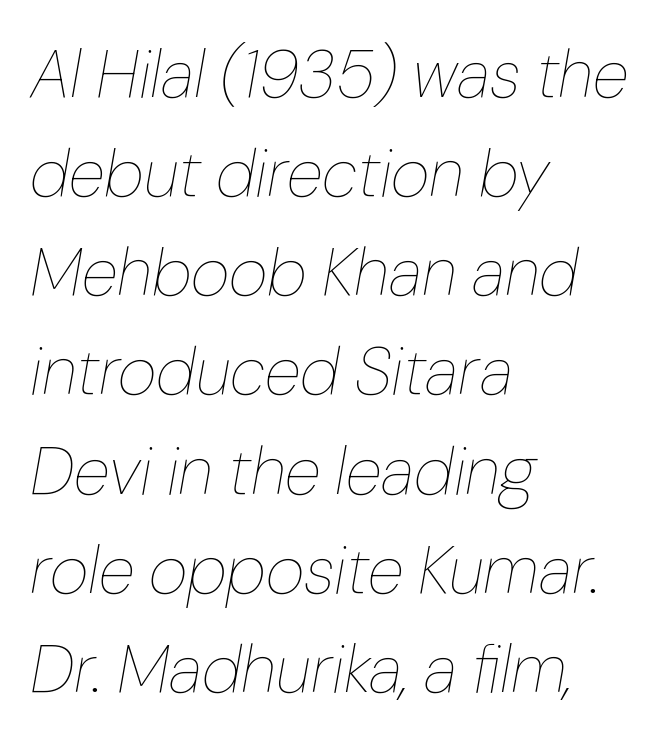
{"italic": "yes", "lean": "right", "slant_degrees": 10, "bold": "no", "weight": "thin", "width": "normal", "stroke_contrast": "low", "x_height": "medium", "monospaced": "no", "underline": "no", "align": "left", "line_spacing": "normal", "line_spacing_ratio": 1.48, "letter_spacing": "normal", "letter_spacing_em": 0.0, "glyph_px": 67}
